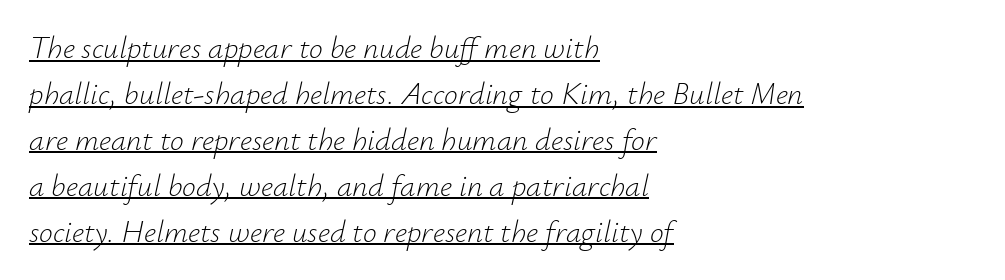
{"italic": "yes", "lean": "right", "slant_degrees": 12, "bold": "no", "weight": "light", "width": "normal", "stroke_contrast": "low", "x_height": "small", "monospaced": "no", "underline": "yes", "align": "left", "line_spacing": "normal", "line_spacing_ratio": 1.48, "letter_spacing": "normal", "letter_spacing_em": 0.0, "glyph_px": 31}
